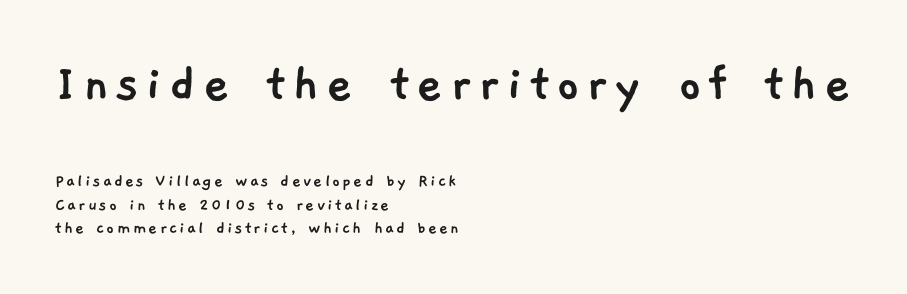
Q: Is the typeface a serif or a sans-serif typeface? A: Sans-serif.
Q: Is the text underlined? A: No.
Q: How is the paragraph aligned? A: Left-aligned.
Q: Which block of text is set in a larger size, the first (top) or the second (bottom)? A: The first (top) one.
Q: Width (condensed, normal, or wide)? A: Normal.
Q: Stroke contrast? A: Low.
Q: x-height? A: Medium.
Q: Monospaced? A: No.
